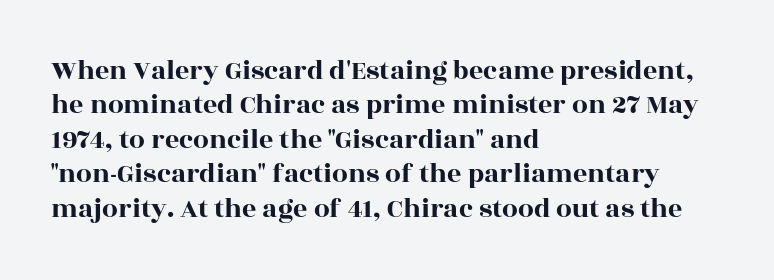
Q: Is the text italic (slanted)? A: No, it is upright.
Q: Is the typeface a serif or a sans-serif typeface? A: Serif.
Q: Is the text underlined? A: No.
Q: How is the paragraph aligned? A: Left-aligned.
Q: Is the spacing between letters normal or unusually wide? A: Normal.
Q: Width (condensed, normal, or wide)? A: Wide.
Q: x-height? A: Large.
Q: Monospaced? A: No.
